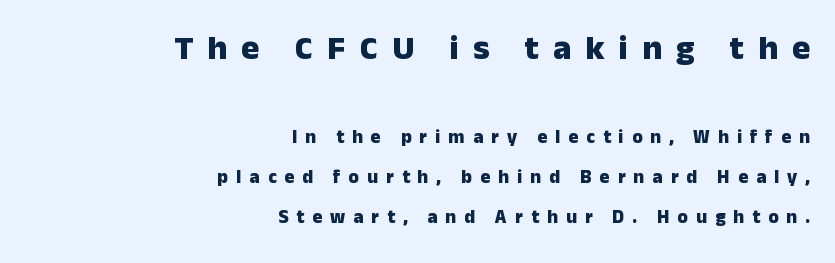
Q: Is the text bold? A: Yes.
Q: Is the text italic (slanted)? A: No, it is upright.
Q: Is the typeface a serif or a sans-serif typeface? A: Sans-serif.
Q: Is the text underlined? A: No.
Q: How is the paragraph aligned? A: Right-aligned.
Q: Is the spacing between letters normal or unusually wide? A: Unusually wide.
Q: Is the spacing between lines tight, normal or loose? A: Loose.
Q: Which block of text is set in a larger size, the first (top) or the second (bottom)? A: The first (top) one.
Q: Width (condensed, normal, or wide)? A: Normal.
Q: Stroke contrast? A: Low.
Q: x-height? A: Medium.
Q: Monospaced? A: No.
